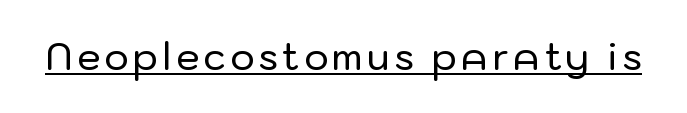
The image shows 37 px sans-serif type, upright; set underlined; low stroke contrast and a medium x-height.
